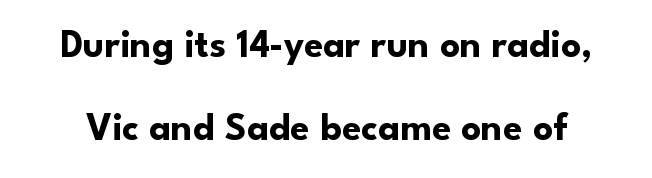
On the weight axis this lands at bold, roughly 700. The letters advance in unequal steps, a hallmark of proportional type. Descenders are the only things crossing below the line. The rendering shows plain stroke endings on the letterforms — a sans-serif design. Quick note: not italic, upright. The line texture is even and compact thanks to regular tracking.
